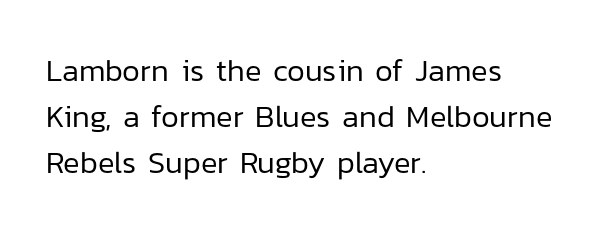
The image shows 31 px regular-weight sans-serif type, upright; set left-aligned, normal line spacing (1.49x), normal letter spacing, not underlined; low stroke contrast and a medium x-height.
